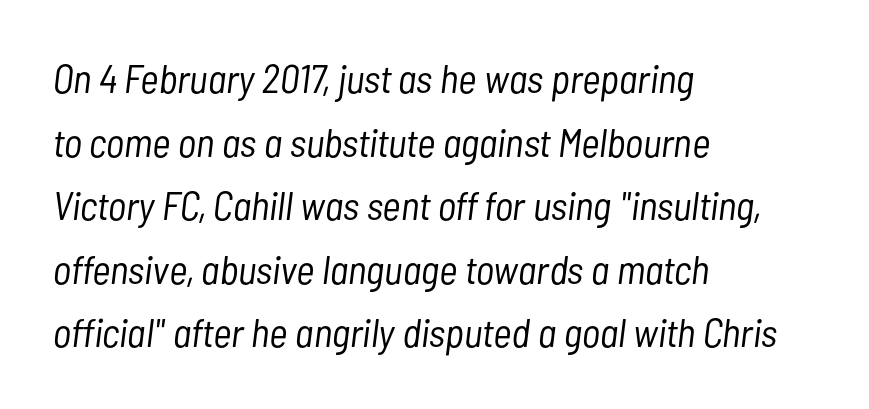
Q: Is the text bold? A: No.
Q: Is the text italic (slanted)? A: Yes, it leans right by about 7 degrees.
Q: Is the text underlined? A: No.
Q: How is the paragraph aligned? A: Left-aligned.
Q: Is the spacing between letters normal or unusually wide? A: Normal.
Q: Is the spacing between lines tight, normal or loose? A: Normal.
Q: Width (condensed, normal, or wide)? A: Condensed.
Q: Stroke contrast? A: Low.
Q: x-height? A: Medium.
Q: Monospaced? A: No.
